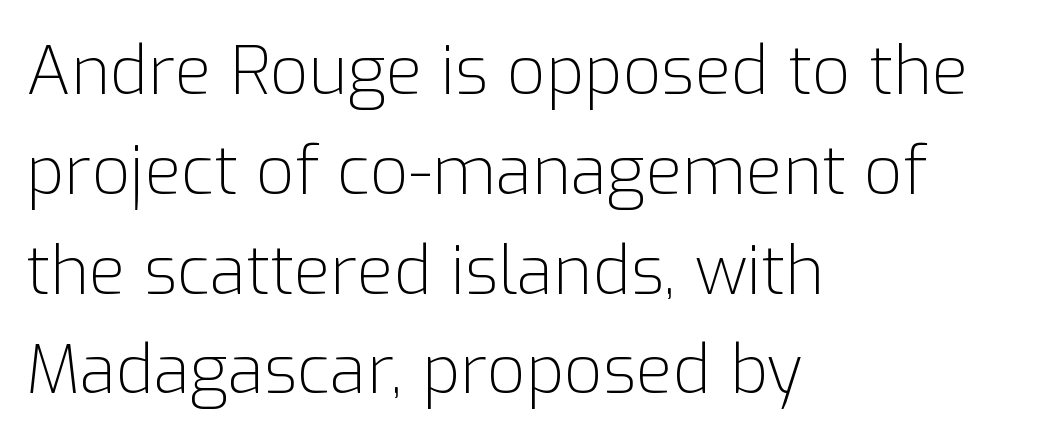
Horizontal bands of white between lines are of average thickness. Bold? No — there's no thickening of the strokes. The letters stand upright; this is a roman face. A student would call this left alignment; a typographer would say flush left, rag right. This sample has the flowing, uneven cadence of proportional lettering.
